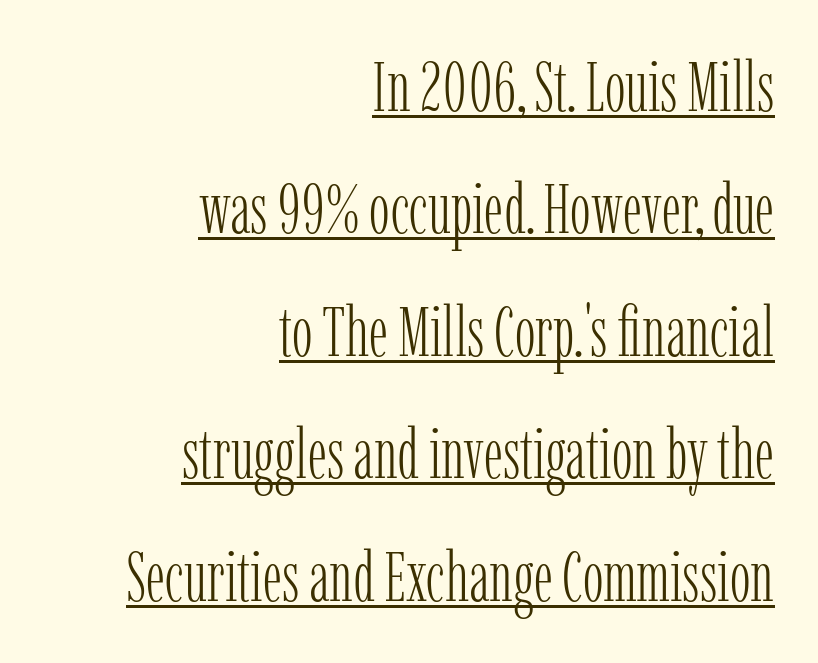
The image shows 70 px light, condensed serif type, upright; set right-aligned, line spacing 1.75x, normal letter spacing, underlined; low stroke contrast and a medium x-height.
